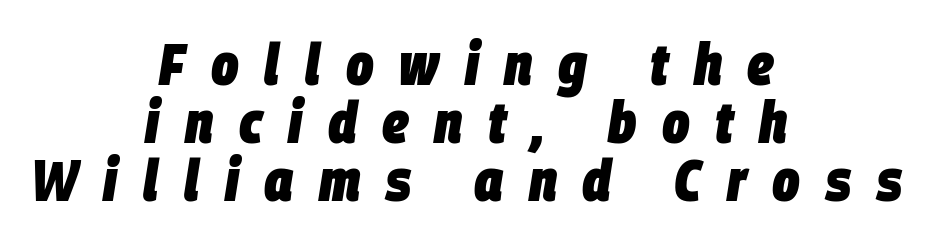
The image shows 58 px heavy, condensed type, italic (leaning right); set centered, tight line spacing (1.0x), unusually wide letter spacing (+0.44 em), not underlined; low stroke contrast and a large x-height.
